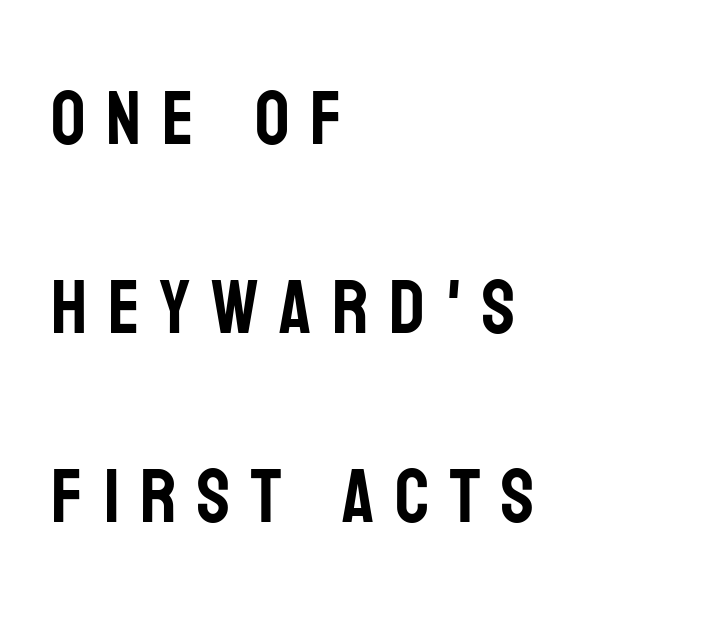
The image shows 76 px condensed sans-serif type, upright; set left-aligned, loose line spacing (2.49x), unusually wide letter spacing (+0.27 em), not underlined; low stroke contrast and a large x-height.
